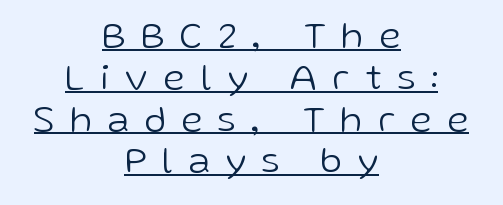
Nothing heavy about these letters — not bold at all. If you measured baseline to baseline, you'd find a short distance. The lettering is marked with a stroke running underneath it. Serifs: no, the terminals of the letterforms are clean.
